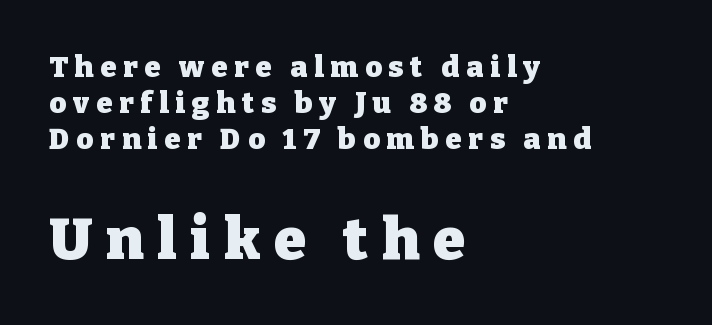
Q: Is the text bold? A: Yes.
Q: Is the text italic (slanted)? A: No, it is upright.
Q: Is the typeface a serif or a sans-serif typeface? A: Serif.
Q: Is the text underlined? A: No.
Q: How is the paragraph aligned? A: Left-aligned.
Q: Is the spacing between letters normal or unusually wide? A: Unusually wide.
Q: Is the spacing between lines tight, normal or loose? A: Normal.
Q: Which block of text is set in a larger size, the first (top) or the second (bottom)? A: The second (bottom) one.
Q: Width (condensed, normal, or wide)? A: Normal.
Q: Stroke contrast? A: Low.
Q: x-height? A: Medium.
Q: Monospaced? A: No.
